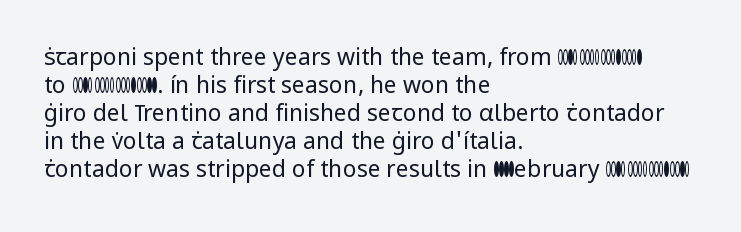
The image shows 23 px text type, upright; set left-aligned, line spacing 1.22x, normal letter spacing, not underlined.
